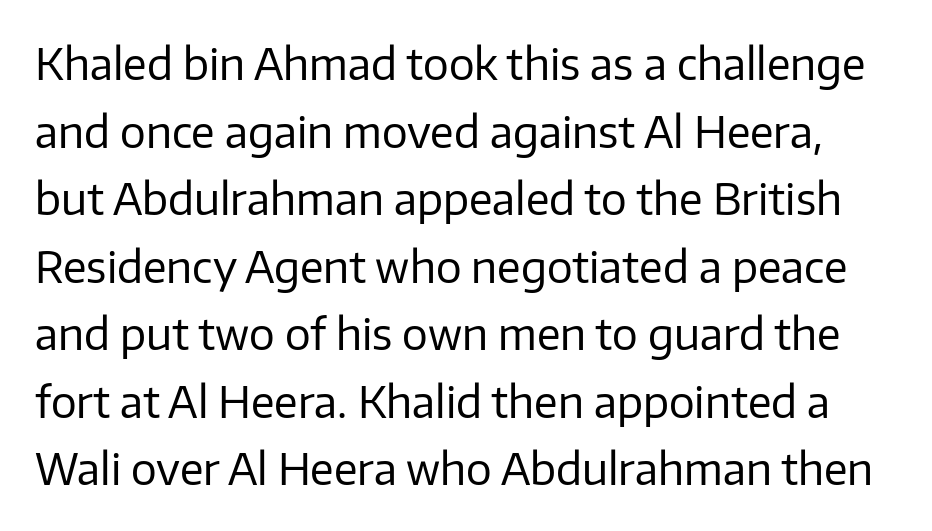
Look at the bottom of the vertical strokes: they stop flat, with no serifs. No italicization has been applied; the sample stays upright. The letters advance in unequal steps, a hallmark of proportional type. Ink coverage per letter is moderate at most. The rows are spaced the way most documents space them. The area under the type is left untouched.
